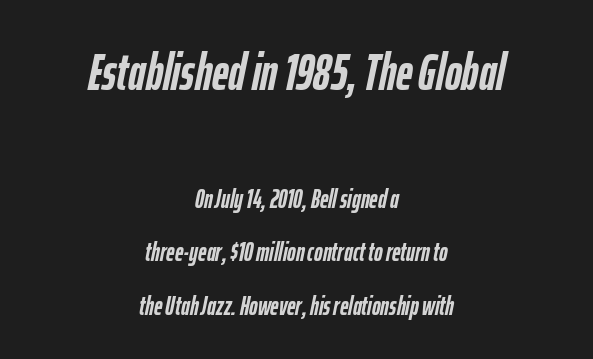
{"italic": "yes", "lean": "right", "slant_degrees": 12, "bold": "yes", "weight": "semibold", "width": "condensed", "stroke_contrast": "low", "x_height": "medium", "monospaced": "no", "underline": "no", "align": "center", "line_spacing": "loose", "line_spacing_ratio": 2.06, "letter_spacing": "normal", "letter_spacing_em": 0.0, "larger_block": "first", "size_ratio": 1.96, "glyph_px": 51}
